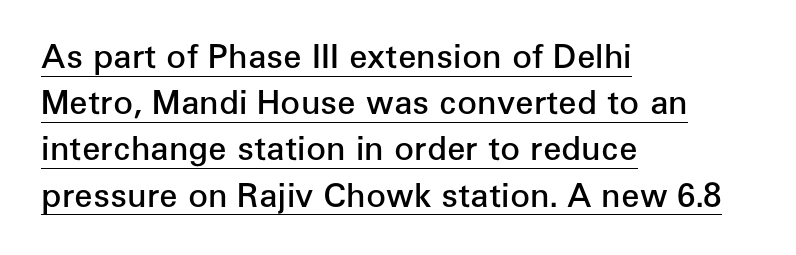
{"serif": "no", "italic": "no", "bold": "semi", "weight": "semibold", "width": "normal", "stroke_contrast": "low", "x_height": "medium", "monospaced": "no", "underline": "yes", "align": "left", "line_spacing": "normal", "line_spacing_ratio": 1.4, "letter_spacing": "normal", "letter_spacing_em": 0.0, "glyph_px": 33}
